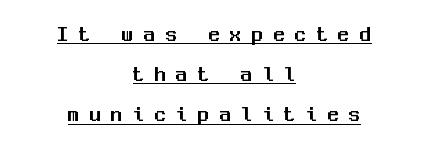
Q: Is the text italic (slanted)? A: No, it is upright.
Q: Is the text underlined? A: Yes.
Q: How is the paragraph aligned? A: Centered.
Q: Is the spacing between letters normal or unusually wide? A: Unusually wide.
